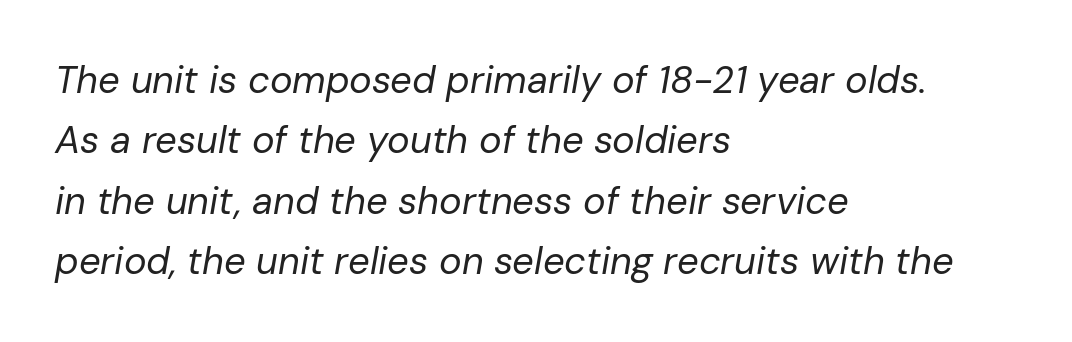
Q: Is the text bold? A: No.
Q: Is the text italic (slanted)? A: Yes, it leans right by about 10 degrees.
Q: Is the text underlined? A: No.
Q: How is the paragraph aligned? A: Left-aligned.
Q: Is the spacing between letters normal or unusually wide? A: Normal.
Q: Is the spacing between lines tight, normal or loose? A: Normal.
Q: Width (condensed, normal, or wide)? A: Normal.
Q: Stroke contrast? A: Low.
Q: x-height? A: Medium.
Q: Monospaced? A: No.
